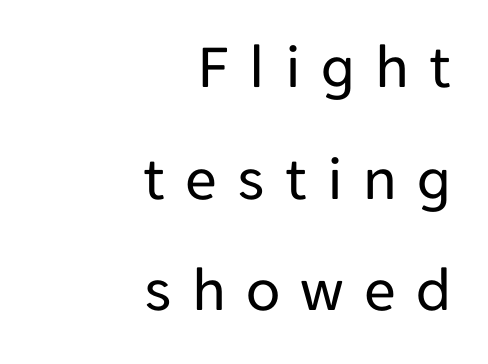
{"serif": "no", "italic": "no", "bold": "no", "weight": "regular", "width": "normal", "stroke_contrast": "low", "x_height": "medium", "monospaced": "no", "underline": "no", "align": "right", "line_spacing_ratio": 1.77, "letter_spacing": "wide", "letter_spacing_em": 0.32, "glyph_px": 63}
